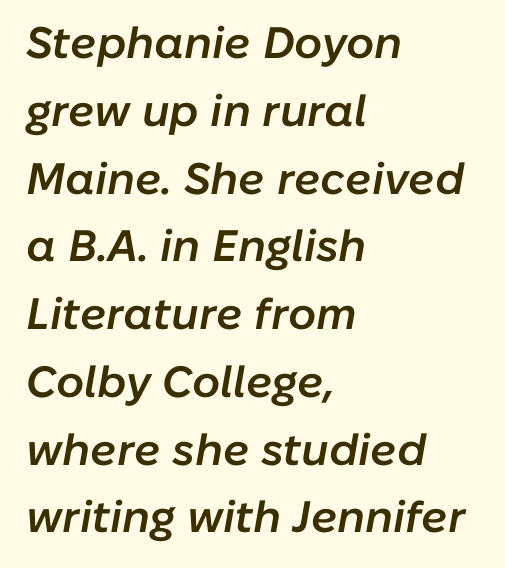
Visually the block forms a straight wall on the left and a jagged coastline on the right. The face used here is rendered with its standard letterfit. Lines of text with bare space underneath. The passage shown leans; its letterforms are oblique. This sample keeps an unexceptional amount of space between lines. A typesetter would call this proportional, since set widths differ per character.
